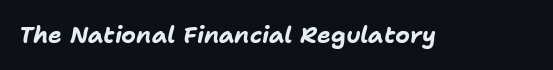
Q: Is the text bold? A: Yes.
Q: Is the text italic (slanted)? A: Yes, it leans right by about 11 degrees.
Q: Is the text underlined? A: No.
Q: Is the spacing between letters normal or unusually wide? A: Normal.
